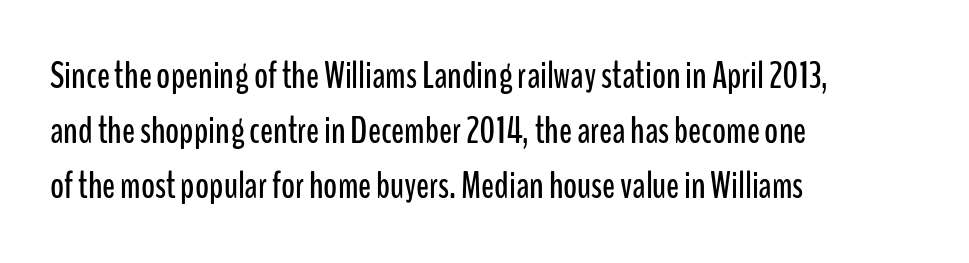
The image shows 38 px condensed sans-serif type, upright; set left-aligned, normal line spacing (1.45x), normal letter spacing, not underlined; low stroke contrast and a medium x-height.
